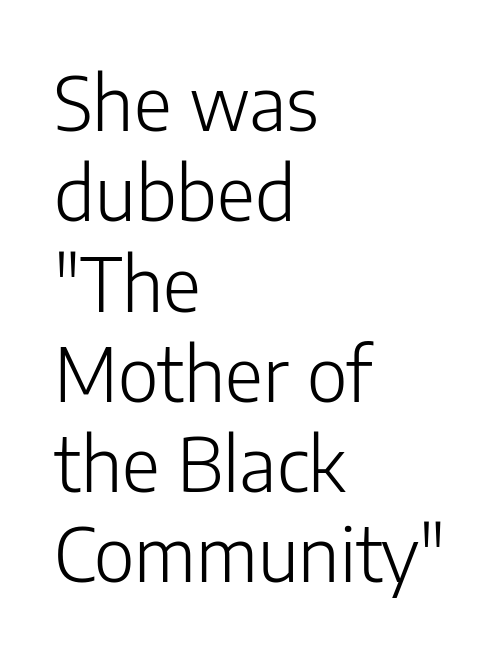
Q: Is the text bold? A: No.
Q: Is the text italic (slanted)? A: No, it is upright.
Q: Is the typeface a serif or a sans-serif typeface? A: Sans-serif.
Q: Is the text underlined? A: No.
Q: How is the paragraph aligned? A: Left-aligned.
Q: Is the spacing between letters normal or unusually wide? A: Normal.
Q: Width (condensed, normal, or wide)? A: Normal.
Q: Stroke contrast? A: Low.
Q: x-height? A: Medium.
Q: Monospaced? A: No.
